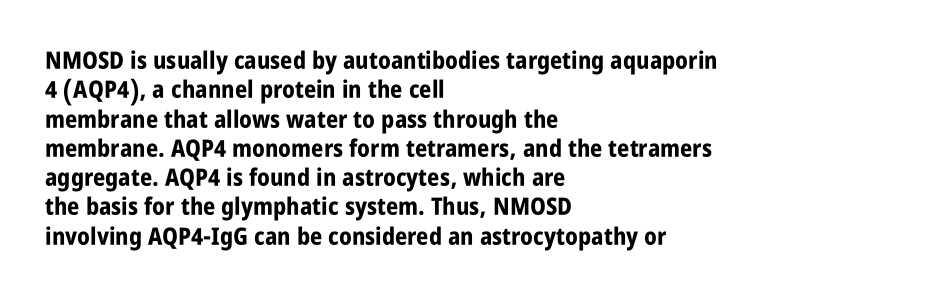
The image shows 24 px bold type, upright; set left-aligned, line spacing 1.22x, normal letter spacing, not underlined.
